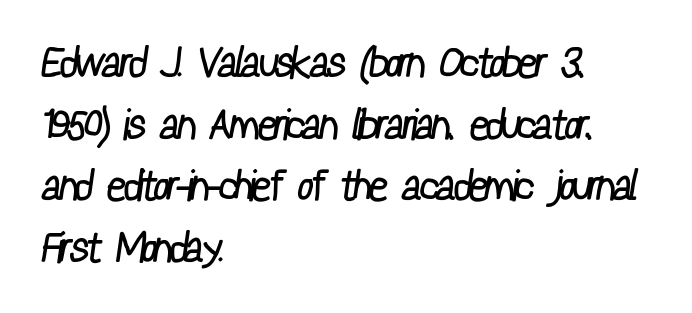
{"serif": "no", "bold": "no", "weight": "regular", "width": "condensed", "stroke_contrast": "low", "x_height": "medium", "monospaced": "no", "underline": "no", "align": "left", "line_spacing": "normal", "line_spacing_ratio": 1.47, "letter_spacing": "normal", "letter_spacing_em": 0.0, "glyph_px": 42}
